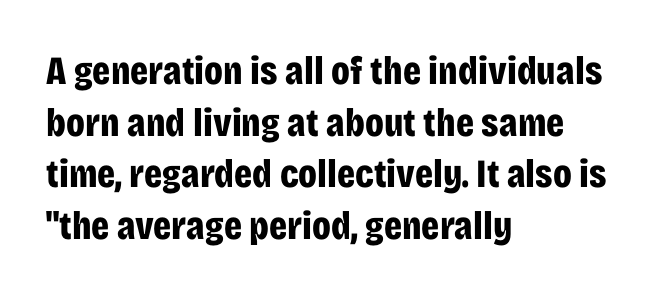
The image shows 40 px bold, condensed sans-serif type, upright; set left-aligned, normal line spacing (1.29x), normal letter spacing, not underlined; low stroke contrast and a large x-height.
